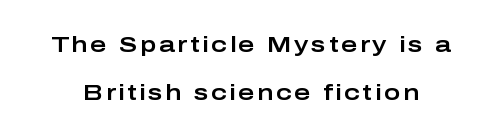
The image shows 22 px text type, upright; set loose line spacing (2.16x), not underlined.
